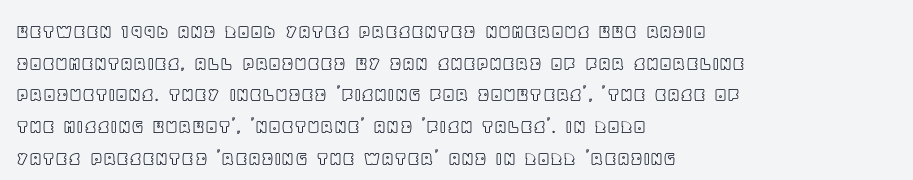
Has an underline been added? It has not. Do the letters lean? They stand straight. Notice how descenders clear the ascenders below comfortably — that's standard leading. The line texture is even and compact thanks to regular tracking.
